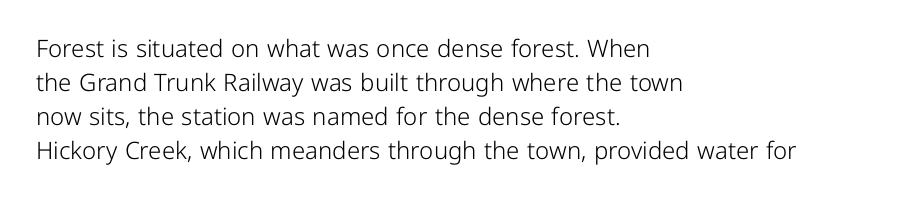
{"italic": "no", "bold": "no", "underline": "no", "align": "left", "line_spacing": "normal", "line_spacing_ratio": 1.41, "letter_spacing": "normal", "letter_spacing_em": 0.0, "glyph_px": 24}
